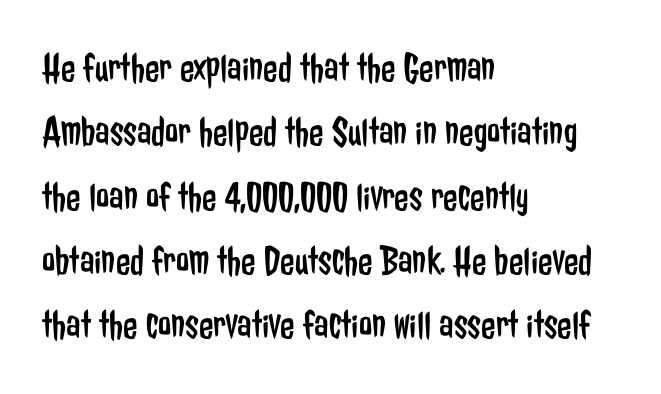
The image shows 42 px regular-weight, condensed sans-serif type, upright; set left-aligned, normal line spacing (1.53x), normal letter spacing, not underlined; low stroke contrast and a medium x-height.
